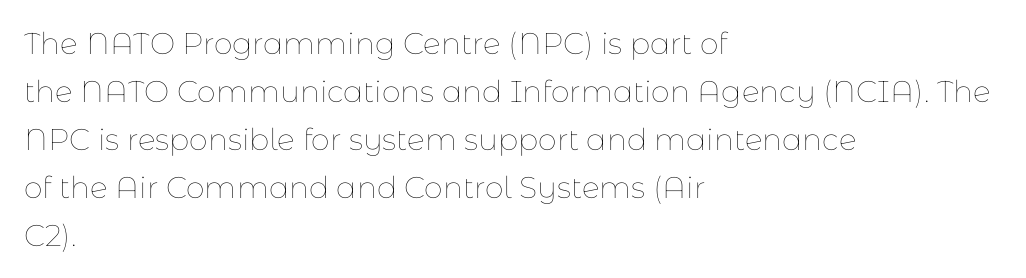
{"italic": "no", "bold": "no", "weight": "thin", "width": "normal", "stroke_contrast": "low", "x_height": "medium", "monospaced": "no", "underline": "no", "align": "left", "line_spacing": "normal", "line_spacing_ratio": 1.6, "letter_spacing": "normal", "letter_spacing_em": 0.0, "glyph_px": 30}
